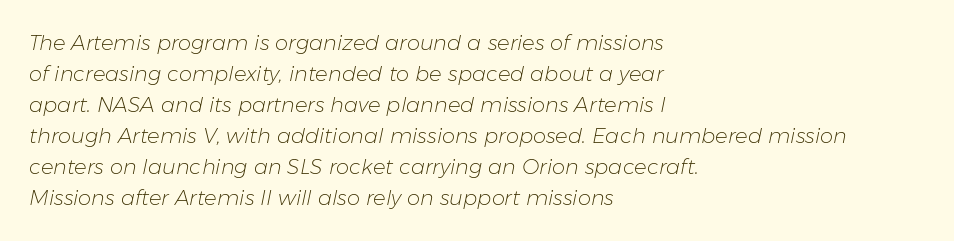
The image shows 21 px text type, italic (leaning right); set left-aligned, normal line spacing (1.48x), normal letter spacing, not underlined.
